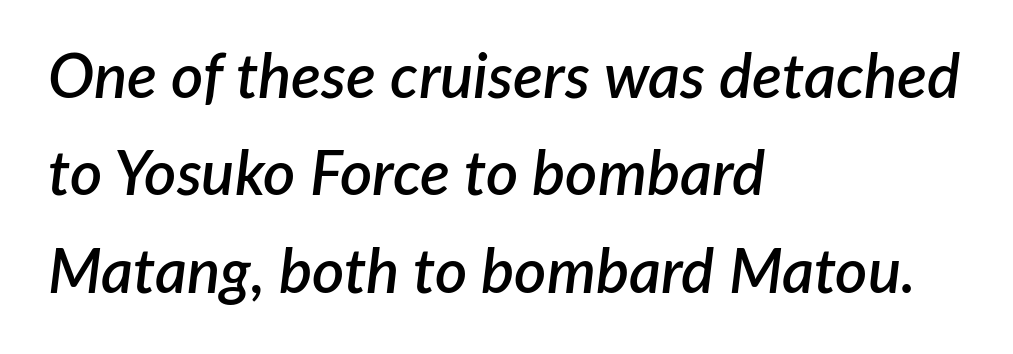
Type without underlining. The rows are spaced the way most documents space them. The rendering applies a slant to the glyphs. Layout note: lines flush left.
